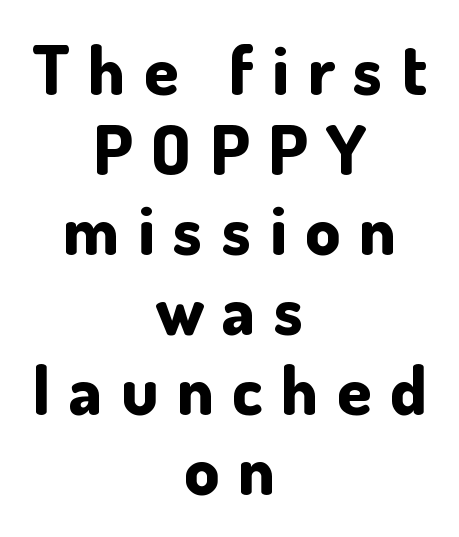
The typography opts for an upright posture over an oblique one. These lines stack symmetrically, like a column narrowing and widening about its center. Unmarked baselines from the first word to the last. Chunky letters — that's bold for sure. A typesetter would call this heavily tracked-out type.
